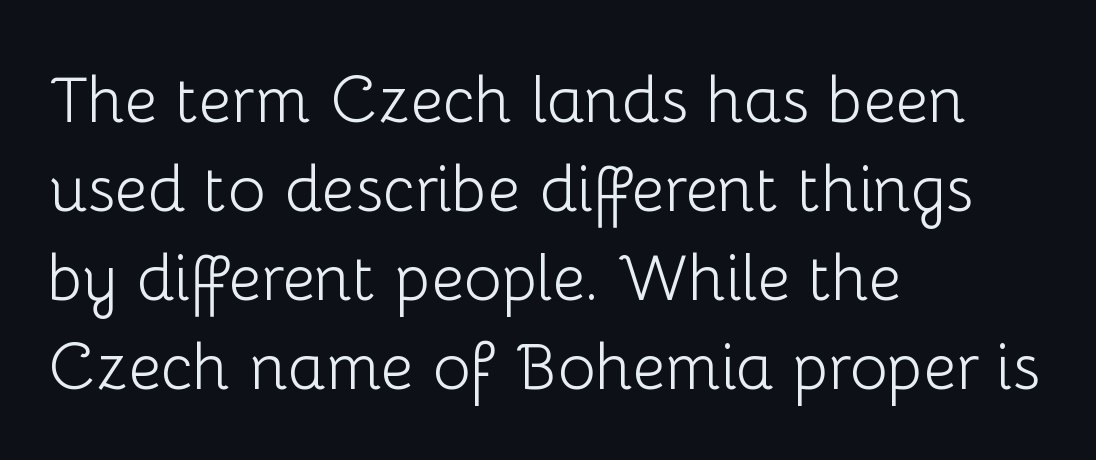
{"serif": "no", "italic": "no", "bold": "no", "weight": "light", "width": "normal", "stroke_contrast": "low", "x_height": "medium", "monospaced": "no", "underline": "no", "align": "left", "line_spacing": "normal", "line_spacing_ratio": 1.39, "letter_spacing": "normal", "letter_spacing_em": 0.0, "glyph_px": 64}
